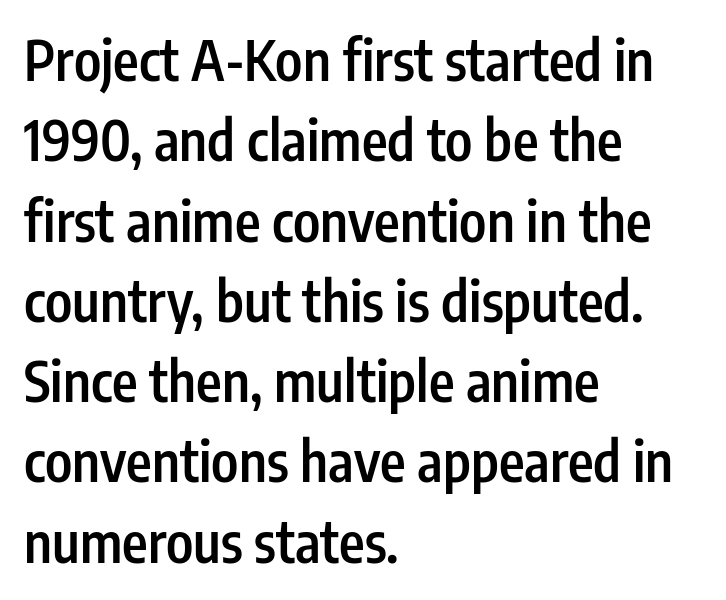
Beneath every word, the page is bare. Glyph-to-glyph distance matches everyday printed text. The type sits square on the baseline with zero lean. Moderately thickened strokes mark this as semibold type. You can tell from the bare stems that sans-serif type was used.
